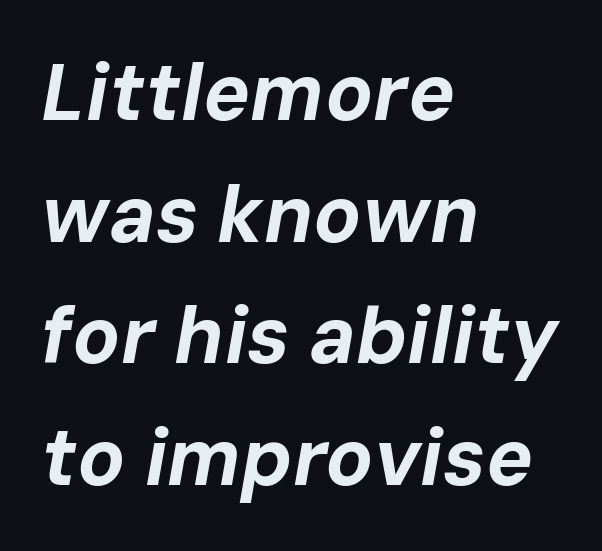
{"italic": "yes", "lean": "right", "slant_degrees": 10, "bold": "yes", "weight": "bold", "width": "normal", "stroke_contrast": "low", "x_height": "medium", "monospaced": "no", "underline": "no", "align": "left", "line_spacing": "normal", "line_spacing_ratio": 1.54, "letter_spacing": "normal", "letter_spacing_em": 0.0, "glyph_px": 79}
